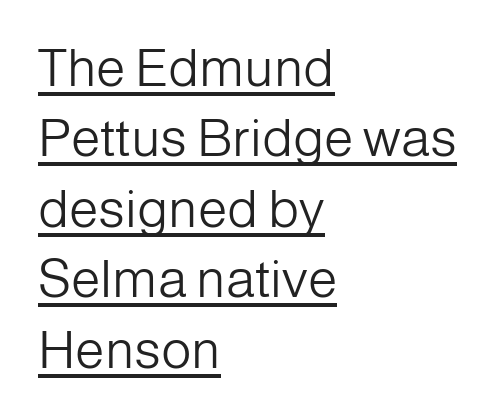
Q: Is the text bold? A: No.
Q: Is the text italic (slanted)? A: No, it is upright.
Q: Is the typeface a serif or a sans-serif typeface? A: Sans-serif.
Q: Is the text underlined? A: Yes.
Q: How is the paragraph aligned? A: Left-aligned.
Q: Is the spacing between letters normal or unusually wide? A: Normal.
Q: Is the spacing between lines tight, normal or loose? A: Normal.
Q: Width (condensed, normal, or wide)? A: Normal.
Q: Stroke contrast? A: Low.
Q: x-height? A: Medium.
Q: Monospaced? A: No.
